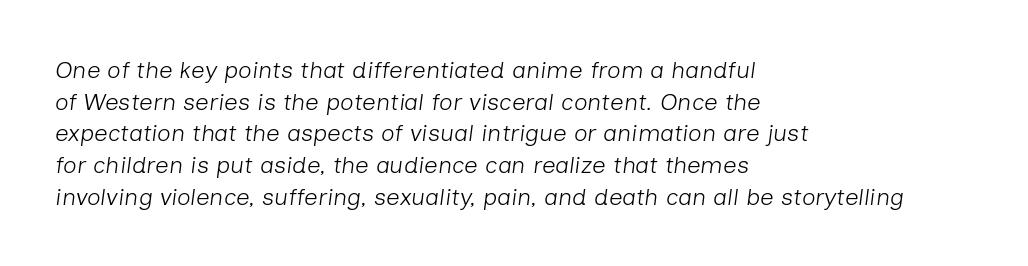
Q: Is the text bold? A: No.
Q: Is the text italic (slanted)? A: Yes, it leans right by about 7 degrees.
Q: Is the text underlined? A: No.
Q: How is the paragraph aligned? A: Left-aligned.
Q: Is the spacing between letters normal or unusually wide? A: Normal.
Q: Is the spacing between lines tight, normal or loose? A: Normal.
